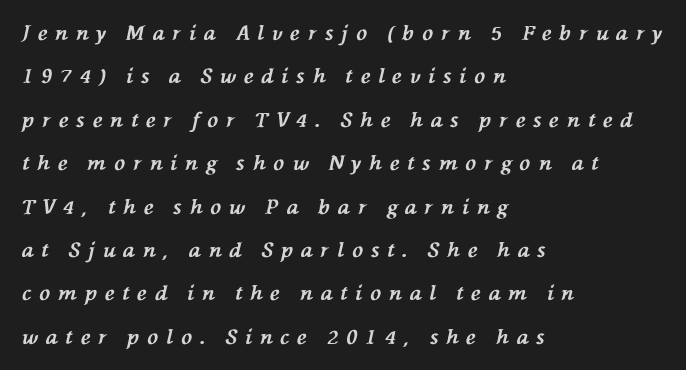
The image shows 20 px bold type, italic (leaning left); set left-aligned, loose line spacing (2.17x), unusually wide letter spacing (+0.4 em), not underlined.
